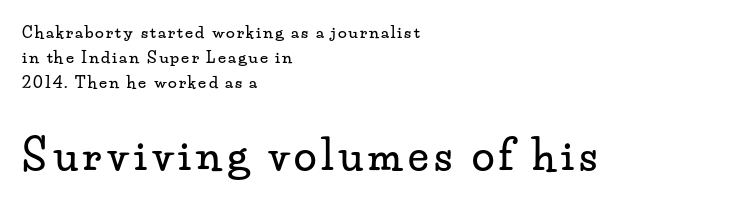
{"serif": "yes", "italic": "no", "width": "wide", "stroke_contrast": "low", "x_height": "small", "monospaced": "no", "underline": "no", "align": "left", "line_spacing": "normal", "line_spacing_ratio": 1.57, "larger_block": "second", "size_ratio": 2.56, "glyph_px": 41}
